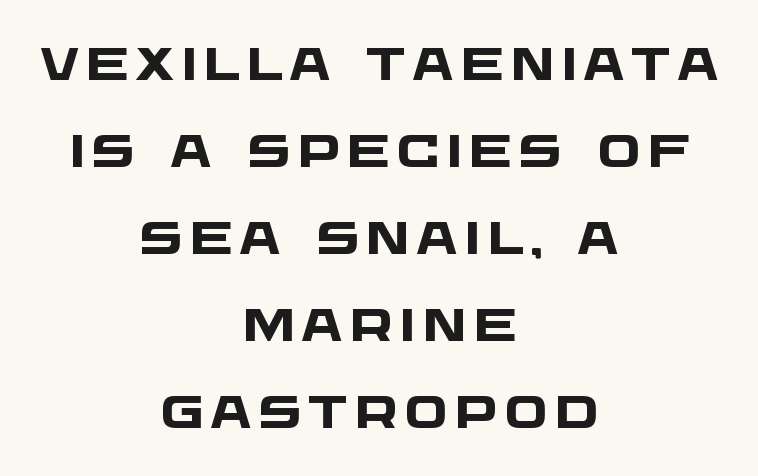
{"serif": "no", "bold": "yes", "weight": "heavy", "width": "wide", "stroke_contrast": "low", "x_height": "large", "monospaced": "no", "underline": "no", "align": "center", "line_spacing_ratio": 1.89, "glyph_px": 46}
